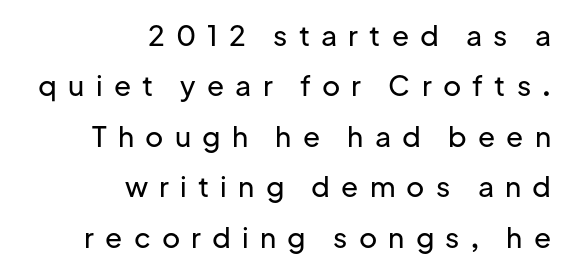
{"serif": "no", "italic": "no", "width": "normal", "stroke_contrast": "low", "x_height": "medium", "monospaced": "no", "underline": "no", "align": "right", "line_spacing_ratio": 1.8, "letter_spacing": "wide", "letter_spacing_em": 0.4, "glyph_px": 28}
